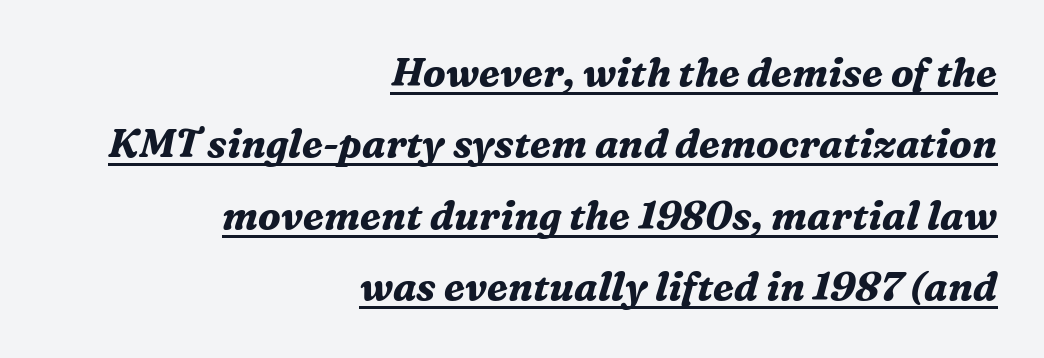
{"serif": "yes", "italic": "yes", "lean": "right", "slant_degrees": 16, "bold": "yes", "weight": "bold", "width": "normal", "stroke_contrast": "medium", "x_height": "medium", "monospaced": "no", "underline": "yes", "align": "right", "line_spacing_ratio": 1.83, "letter_spacing": "normal", "letter_spacing_em": 0.0, "glyph_px": 39}
